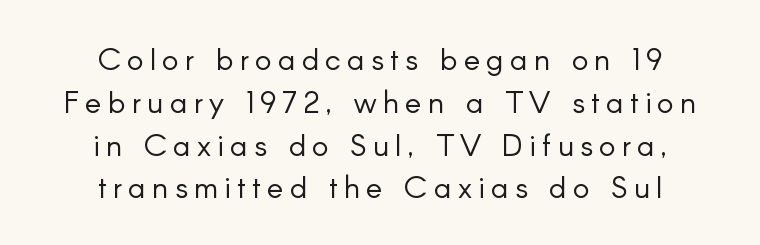
The image shows 31 px light sans-serif type, upright; set centered, normal line spacing (1.38x), unusually wide letter spacing (+0.2 em), not underlined; low stroke contrast and a small x-height.
